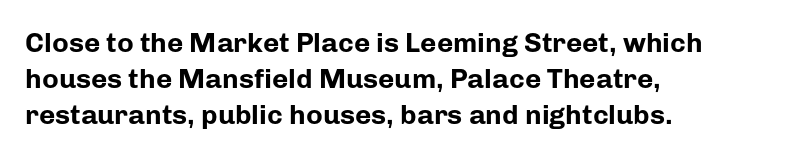
{"serif": "no", "italic": "no", "bold": "yes", "weight": "bold", "width": "normal", "stroke_contrast": "low", "x_height": "medium", "monospaced": "no", "underline": "no", "align": "left", "line_spacing": "normal", "line_spacing_ratio": 1.29, "letter_spacing": "normal", "letter_spacing_em": 0.0, "glyph_px": 28}
